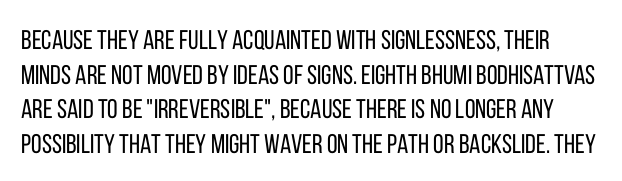
The image shows 27 px text type, upright; set normal line spacing (1.28x), normal letter spacing, not underlined.
